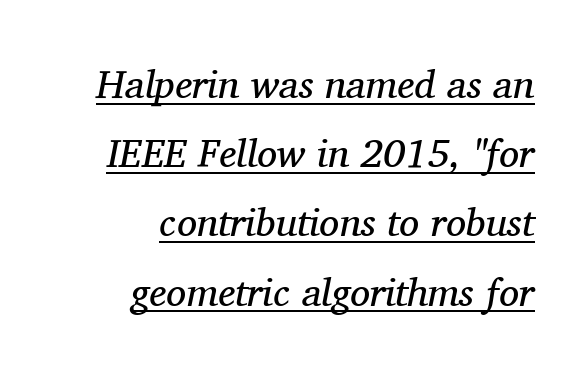
Emphasis-style slanted type is in use. Classification — serif. Stroke mass is kept to a normal reading level or below. Underlined type.
